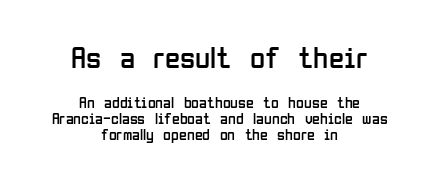
Each letter keeps its own natural width here, so spacing adapts to shape. Style check: upright. Weight class: somewhere from thin through regular. Summary of vertical rhythm: compact, with narrow interline spacing. Descenders hang freely into open space.
